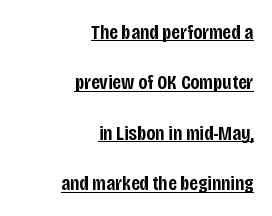
The image shows 21 px text type, upright; set right-aligned, loose line spacing (2.4x), normal letter spacing, underlined.
